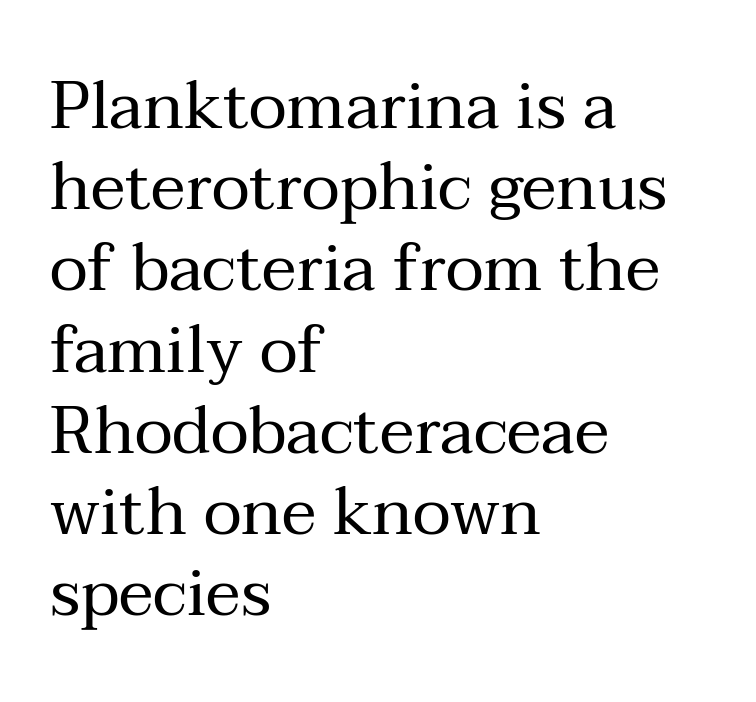
The font sits on the lighter half of the weight spectrum, regular included. No extra tracking has been applied to these lines. All the whitespace from short lines collects on the right. Just letters on the line, the space beneath them empty. Spacing verdict: proportional, widths tailored to each character.
